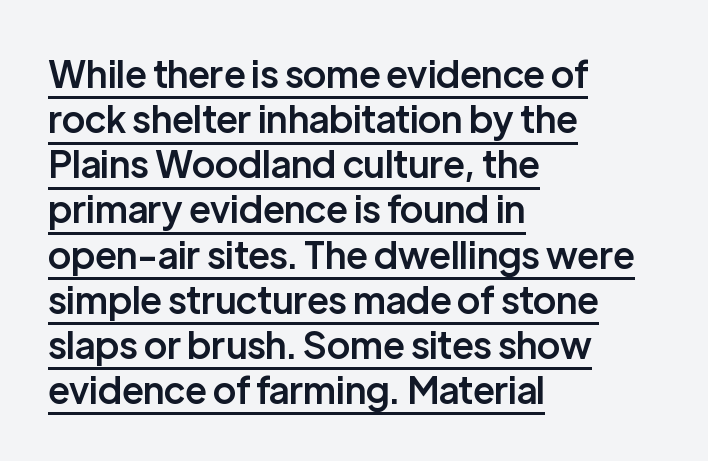
Firm but not heavy-handed strokes: this text is semibold. What decoration does the sample have? An underline. Alignment: flush left. A typesetter would call this proportional, since set widths differ per character. How are the letters spaced? Ordinarily, with no added tracking.
